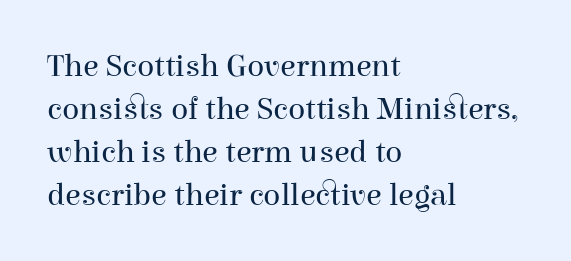
The lettering holds an erect, upright posture throughout. Students, observe: this is what conventionally led text looks like. Font category for this specimen: serif. Horizontally, the lines are justified to the leading edge only.
